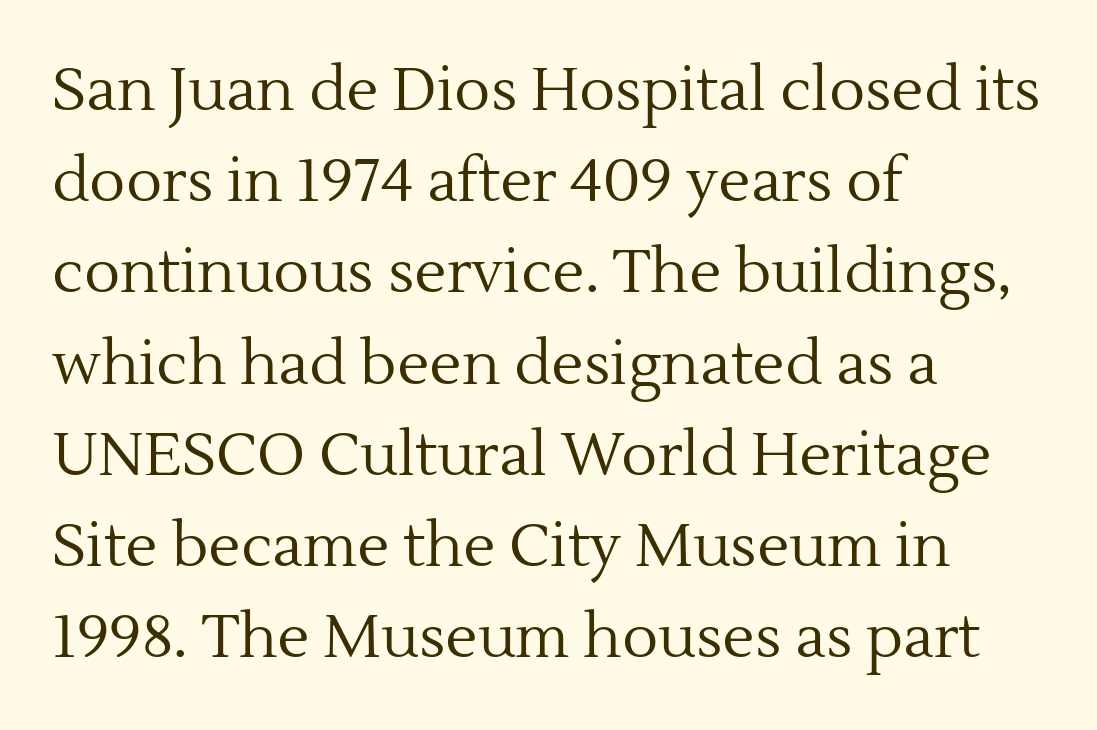
The image shows 60 px regular-weight serif type, upright; set left-aligned, normal line spacing (1.52x), normal letter spacing, not underlined; a medium x-height.
